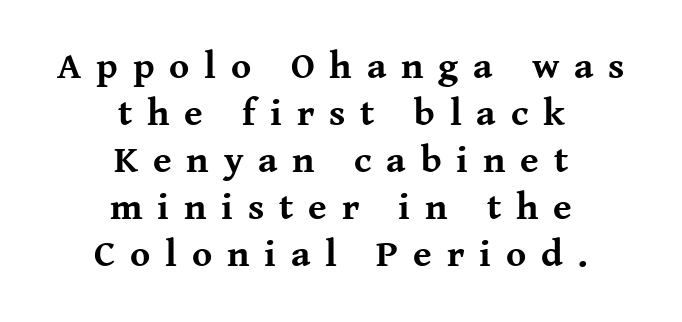
The image shows 38 px bold serif type, upright; set centered, line spacing 1.24x, unusually wide letter spacing (+0.39 em), not underlined; medium stroke contrast and a medium x-height.
